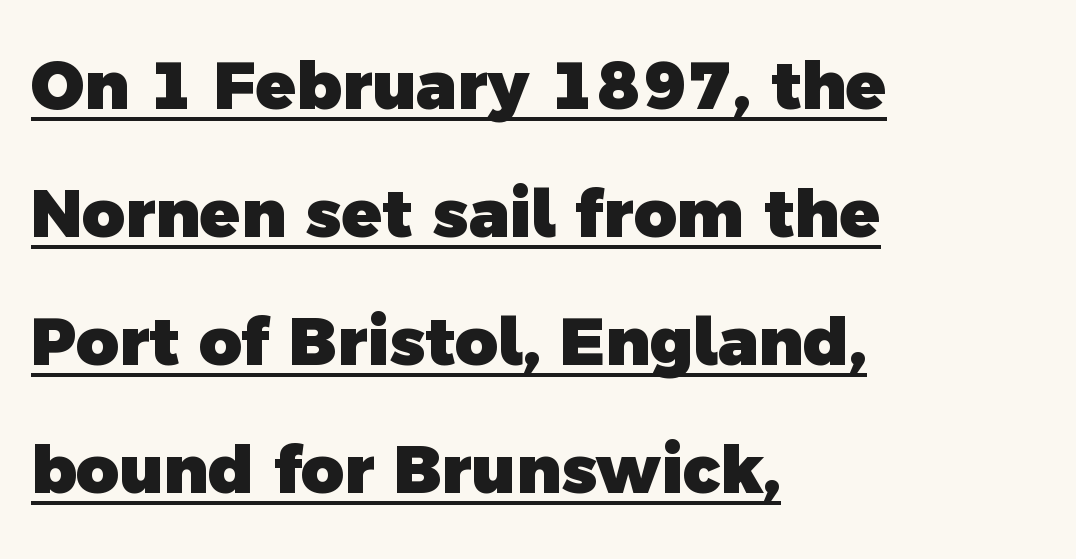
Q: Is the text bold? A: Yes.
Q: Is the typeface a serif or a sans-serif typeface? A: Sans-serif.
Q: Is the text underlined? A: Yes.
Q: How is the paragraph aligned? A: Left-aligned.
Q: Is the spacing between letters normal or unusually wide? A: Normal.
Q: Is the spacing between lines tight, normal or loose? A: Loose.
Q: Width (condensed, normal, or wide)? A: Normal.
Q: x-height? A: Medium.
Q: Monospaced? A: No.
